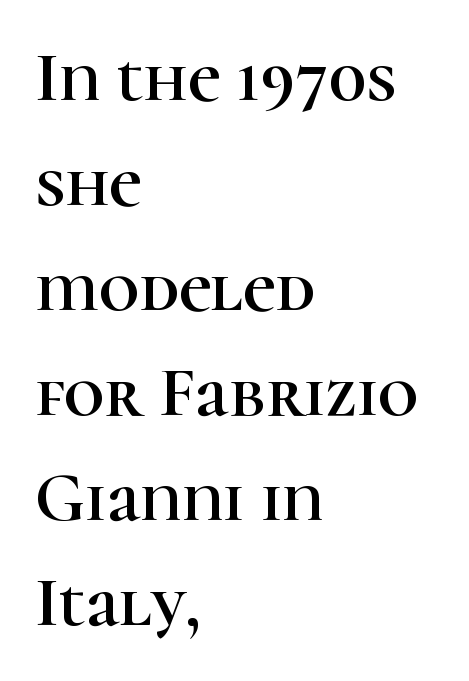
{"serif": "yes", "italic": "no", "width": "normal", "stroke_contrast": "high", "x_height": "medium", "monospaced": "no", "underline": "no", "align": "left", "line_spacing": "normal", "line_spacing_ratio": 1.5, "letter_spacing": "normal", "letter_spacing_em": 0.0, "glyph_px": 70}
